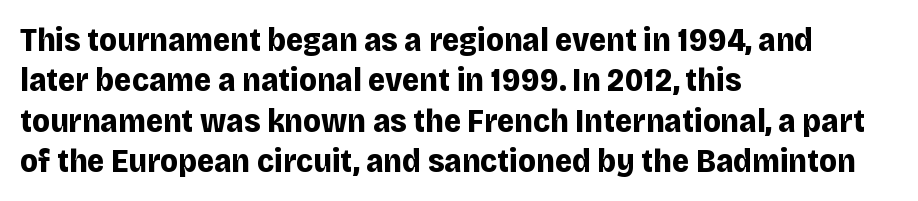
{"serif": "no", "italic": "no", "bold": "yes", "weight": "bold", "width": "normal", "stroke_contrast": "low", "x_height": "large", "monospaced": "no", "underline": "no", "align": "left", "line_spacing_ratio": 1.22, "letter_spacing": "normal", "letter_spacing_em": 0.0, "glyph_px": 33}
